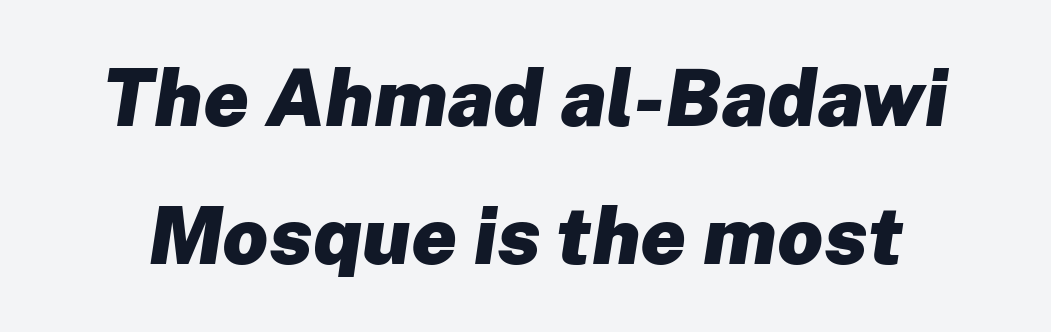
This rendering leaves character spacing at its baseline value. The passage shown is typed in a proportional face where columns would drift. Underline: absent. Every character sits at an angle, as italics do. Its strokes are broad and dark, the hallmark of bold type.
